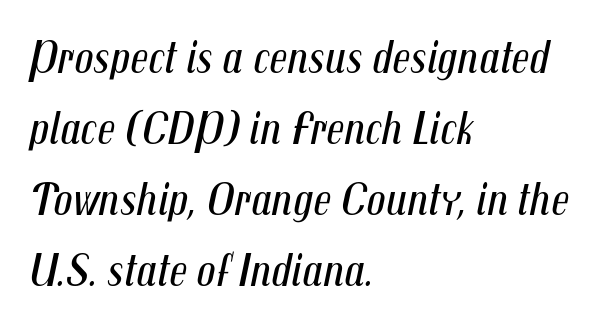
Q: Is the text bold? A: No.
Q: Is the text italic (slanted)? A: Yes, it leans right by about 12 degrees.
Q: Is the text underlined? A: No.
Q: How is the paragraph aligned? A: Left-aligned.
Q: Is the spacing between letters normal or unusually wide? A: Normal.
Q: Is the spacing between lines tight, normal or loose? A: Normal.
Q: Width (condensed, normal, or wide)? A: Condensed.
Q: Stroke contrast? A: Medium.
Q: x-height? A: Medium.
Q: Monospaced? A: No.
